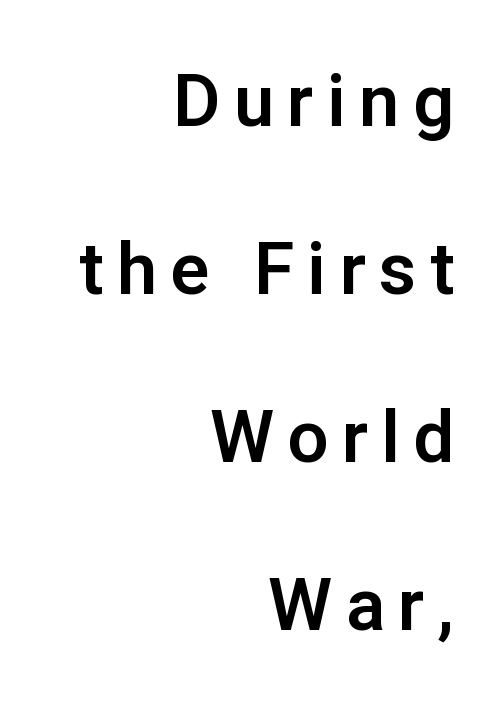
Q: Is the text italic (slanted)? A: No, it is upright.
Q: Is the typeface a serif or a sans-serif typeface? A: Sans-serif.
Q: Is the text underlined? A: No.
Q: How is the paragraph aligned? A: Right-aligned.
Q: Is the spacing between lines tight, normal or loose? A: Loose.
Q: Width (condensed, normal, or wide)? A: Normal.
Q: Stroke contrast? A: Low.
Q: x-height? A: Medium.
Q: Monospaced? A: No.
